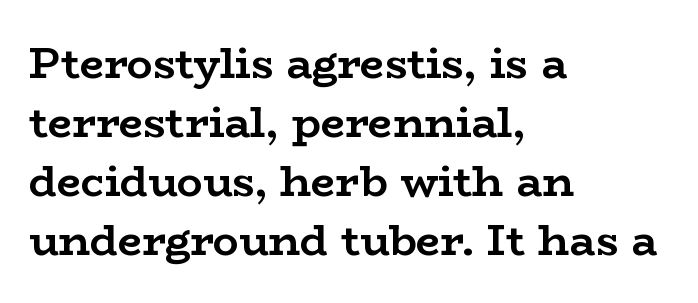
Q: Is the text bold? A: Yes.
Q: Is the text italic (slanted)? A: No, it is upright.
Q: Is the typeface a serif or a sans-serif typeface? A: Serif.
Q: Is the text underlined? A: No.
Q: How is the paragraph aligned? A: Left-aligned.
Q: Is the spacing between letters normal or unusually wide? A: Normal.
Q: Is the spacing between lines tight, normal or loose? A: Normal.
Q: Width (condensed, normal, or wide)? A: Wide.
Q: Stroke contrast? A: Low.
Q: x-height? A: Medium.
Q: Monospaced? A: No.
